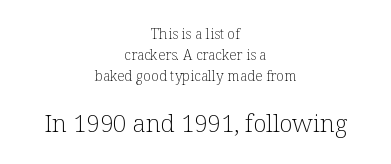
The image shows 24 px text type, upright; set centered, normal line spacing (1.49x), normal letter spacing, not underlined; the second (bottom) block is 1.71x larger.
